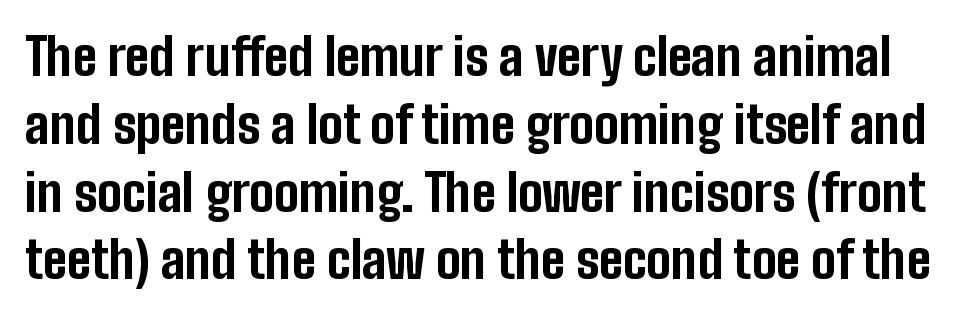
The image shows 51 px bold, condensed sans-serif type, upright; set normal line spacing (1.33x), normal letter spacing, not underlined; low stroke contrast and a medium x-height.
